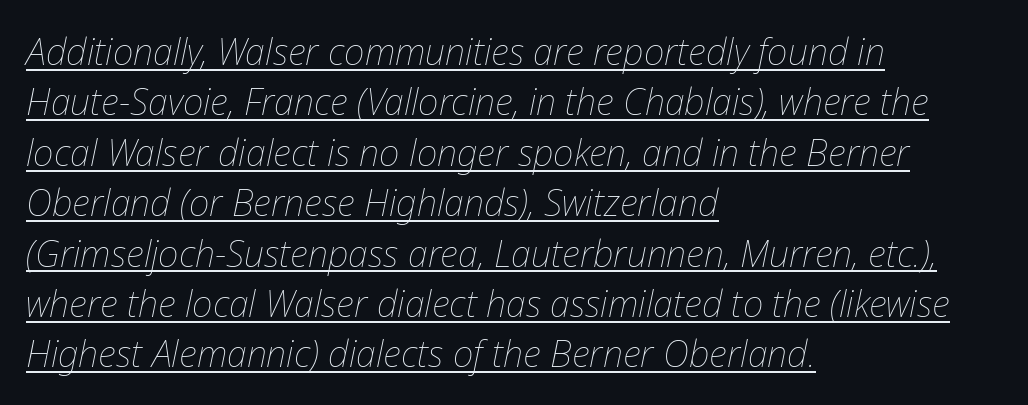
{"italic": "yes", "lean": "right", "slant_degrees": 12, "bold": "no", "weight": "thin", "width": "normal", "stroke_contrast": "low", "x_height": "medium", "monospaced": "no", "underline": "yes", "align": "left", "line_spacing": "normal", "line_spacing_ratio": 1.4, "letter_spacing": "normal", "letter_spacing_em": 0.0, "glyph_px": 36}
